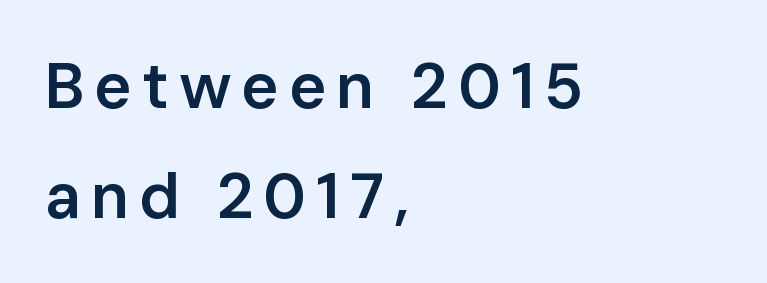
The image shows 64 px semibold sans-serif type, upright; set left-aligned, line spacing 1.72x, not underlined; low stroke contrast and a medium x-height.
